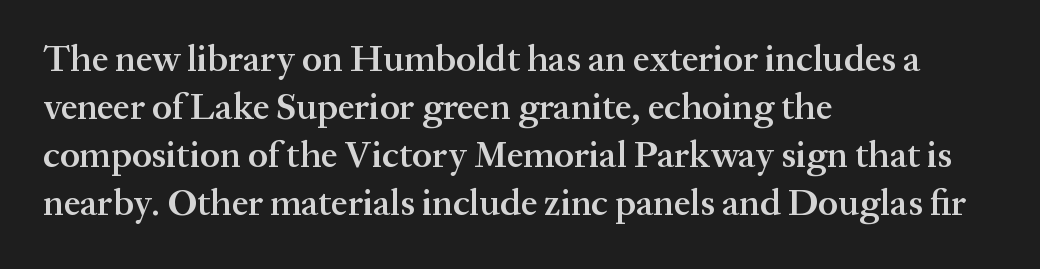
The image shows 37 px semibold serif type, upright; set left-aligned, normal line spacing (1.3x), normal letter spacing, not underlined; medium stroke contrast and a medium x-height.
